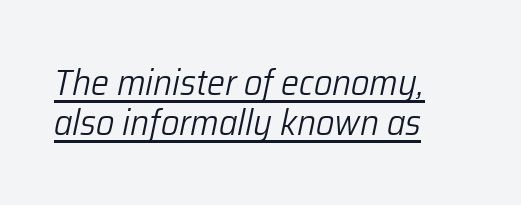
The image shows 36 px light type, italic (leaning right); set left-aligned, tight line spacing (1.11x), normal letter spacing, underlined; low stroke contrast and a medium x-height.
